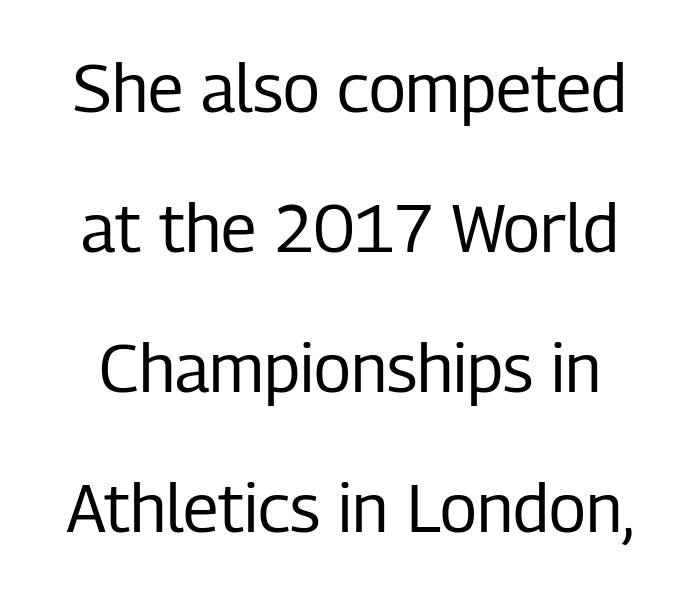
Q: Is the text bold? A: No.
Q: Is the text italic (slanted)? A: No, it is upright.
Q: Is the typeface a serif or a sans-serif typeface? A: Sans-serif.
Q: Is the text underlined? A: No.
Q: Is the spacing between letters normal or unusually wide? A: Normal.
Q: Is the spacing between lines tight, normal or loose? A: Loose.
Q: Width (condensed, normal, or wide)? A: Condensed.
Q: Stroke contrast? A: Low.
Q: x-height? A: Medium.
Q: Monospaced? A: No.
